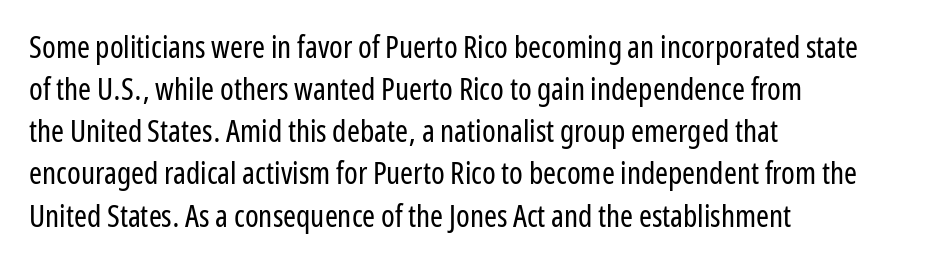
{"serif": "no", "italic": "no", "bold": "no", "weight": "regular", "width": "condensed", "stroke_contrast": "low", "x_height": "medium", "monospaced": "no", "underline": "no", "align": "left", "line_spacing": "normal", "line_spacing_ratio": 1.36, "letter_spacing": "normal", "letter_spacing_em": 0.0, "glyph_px": 31}
